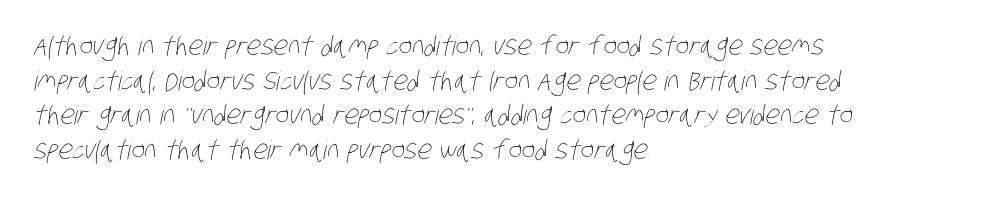
{"bold": "no", "underline": "no", "align": "left", "line_spacing": "normal", "line_spacing_ratio": 1.33, "letter_spacing": "normal", "letter_spacing_em": 0.0, "glyph_px": 26}
